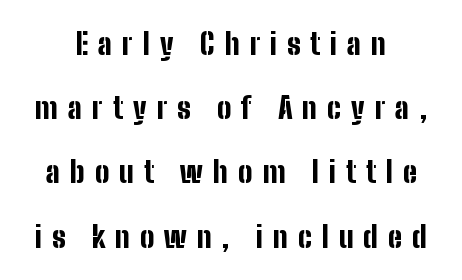
{"serif": "no", "italic": "no", "bold": "yes", "weight": "bold", "width": "condensed", "stroke_contrast": "low", "x_height": "medium", "monospaced": "no", "underline": "no", "align": "center", "line_spacing": "loose", "line_spacing_ratio": 2.14, "letter_spacing": "wide", "letter_spacing_em": 0.33, "glyph_px": 30}
